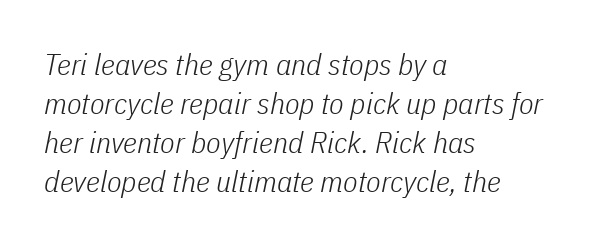
Check under the words: just untouched page. Successive baselines arrive at the customary interval. Proportional: the letters do not fall into vertical columns. Does extra space separate the letters? No, they use regular spacing. The font is comparable to plain body text, perhaps lighter. The ragged edge is on the right, which tells us the setting is flush left.
